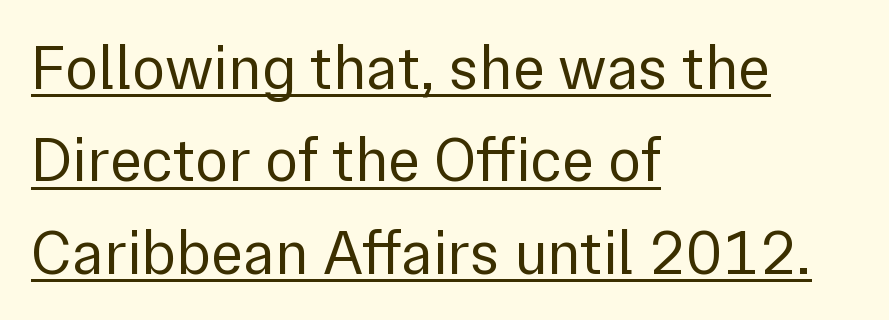
The image shows 62 px regular-weight sans-serif type, upright; set left-aligned, normal line spacing (1.49x), normal letter spacing, underlined; low stroke contrast and a medium x-height.
